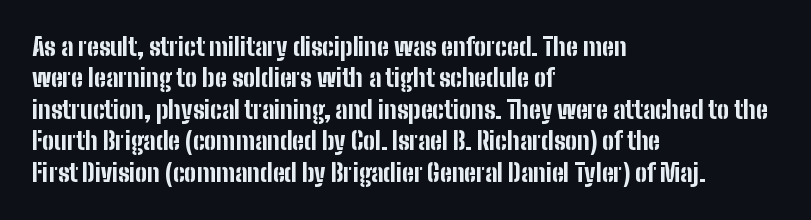
Q: Is the text bold? A: Yes.
Q: Is the text italic (slanted)? A: No, it is upright.
Q: Is the text underlined? A: No.
Q: How is the paragraph aligned? A: Left-aligned.
Q: Is the spacing between letters normal or unusually wide? A: Normal.
Q: Is the spacing between lines tight, normal or loose? A: Normal.
